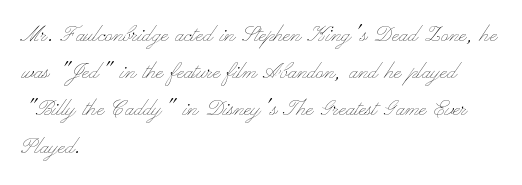
The image shows 26 px text type; set left-aligned, normal line spacing (1.43x), normal letter spacing, not underlined.
